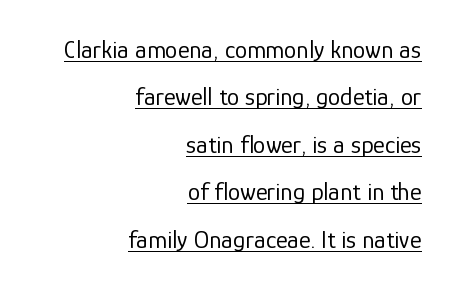
The image shows 25 px text type, upright; set right-aligned, loose line spacing (1.9x), normal letter spacing, underlined.
